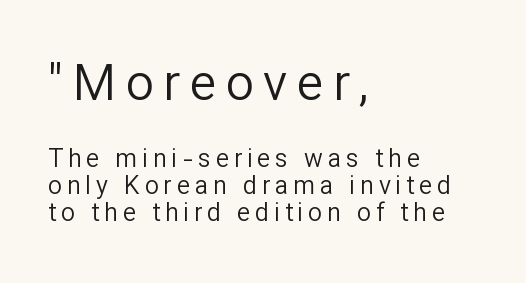
Q: Is the text bold? A: No.
Q: Is the text italic (slanted)? A: No, it is upright.
Q: Is the typeface a serif or a sans-serif typeface? A: Sans-serif.
Q: Is the text underlined? A: No.
Q: How is the paragraph aligned? A: Left-aligned.
Q: Is the spacing between lines tight, normal or loose? A: Tight.
Q: Which block of text is set in a larger size, the first (top) or the second (bottom)? A: The first (top) one.
Q: Width (condensed, normal, or wide)? A: Normal.
Q: Stroke contrast? A: Low.
Q: x-height? A: Medium.
Q: Monospaced? A: No.
